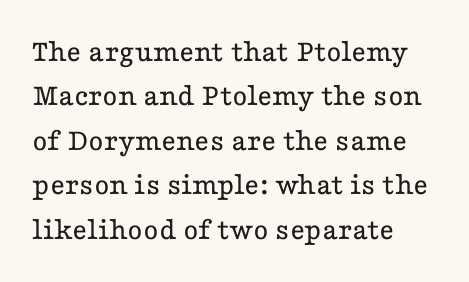
{"serif": "yes", "italic": "no", "bold": "no", "weight": "regular", "width": "wide", "stroke_contrast": "low", "x_height": "medium", "monospaced": "no", "underline": "no", "align": "left", "line_spacing": "normal", "line_spacing_ratio": 1.39, "letter_spacing": "normal", "letter_spacing_em": 0.0, "glyph_px": 32}
